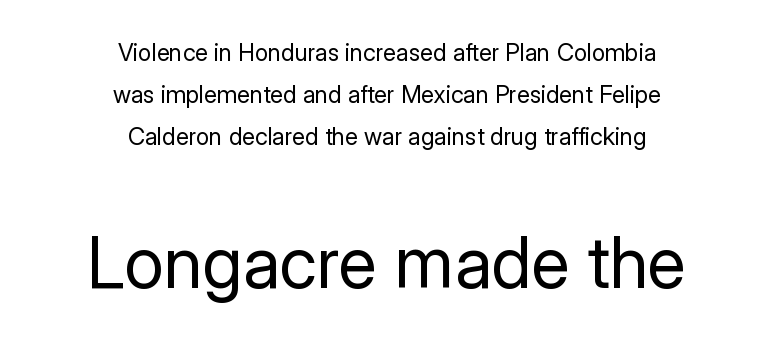
Q: Is the text bold? A: No.
Q: Is the text italic (slanted)? A: No, it is upright.
Q: Is the typeface a serif or a sans-serif typeface? A: Sans-serif.
Q: Is the text underlined? A: No.
Q: How is the paragraph aligned? A: Centered.
Q: Is the spacing between letters normal or unusually wide? A: Normal.
Q: Which block of text is set in a larger size, the first (top) or the second (bottom)? A: The second (bottom) one.
Q: Width (condensed, normal, or wide)? A: Normal.
Q: Stroke contrast? A: Low.
Q: x-height? A: Medium.
Q: Monospaced? A: No.
